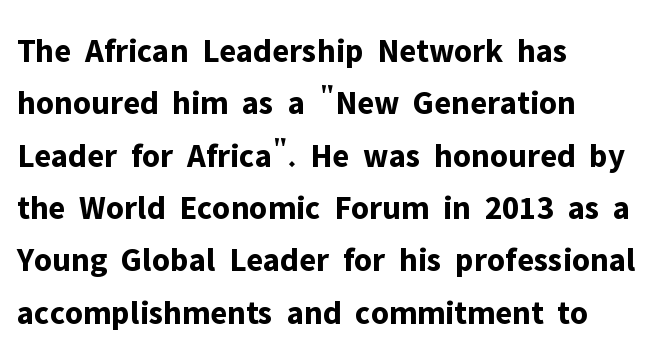
Q: Is the text bold? A: Yes.
Q: Is the text italic (slanted)? A: No, it is upright.
Q: Is the typeface a serif or a sans-serif typeface? A: Sans-serif.
Q: Is the text underlined? A: No.
Q: How is the paragraph aligned? A: Left-aligned.
Q: Is the spacing between letters normal or unusually wide? A: Normal.
Q: Is the spacing between lines tight, normal or loose? A: Normal.
Q: Width (condensed, normal, or wide)? A: Normal.
Q: Stroke contrast? A: Low.
Q: x-height? A: Medium.
Q: Monospaced? A: No.
